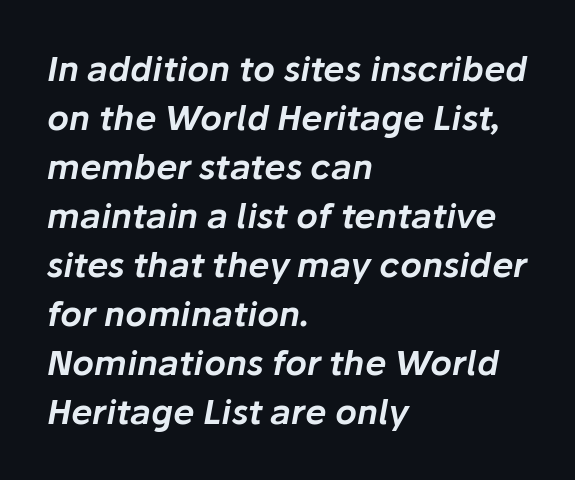
The image shows 34 px text type, italic (leaning right); set left-aligned, normal line spacing (1.44x), normal letter spacing, not underlined; low stroke contrast and a medium x-height.
